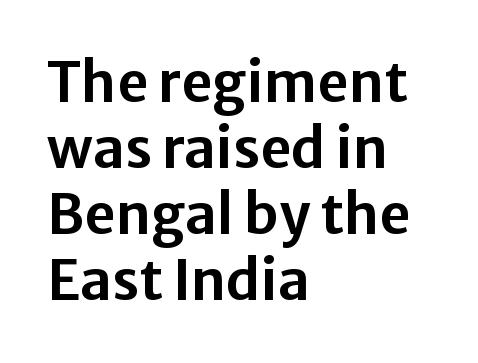
The image shows 55 px sans-serif type, upright; set left-aligned, line spacing 1.2x, normal letter spacing, not underlined; low stroke contrast and a medium x-height.
